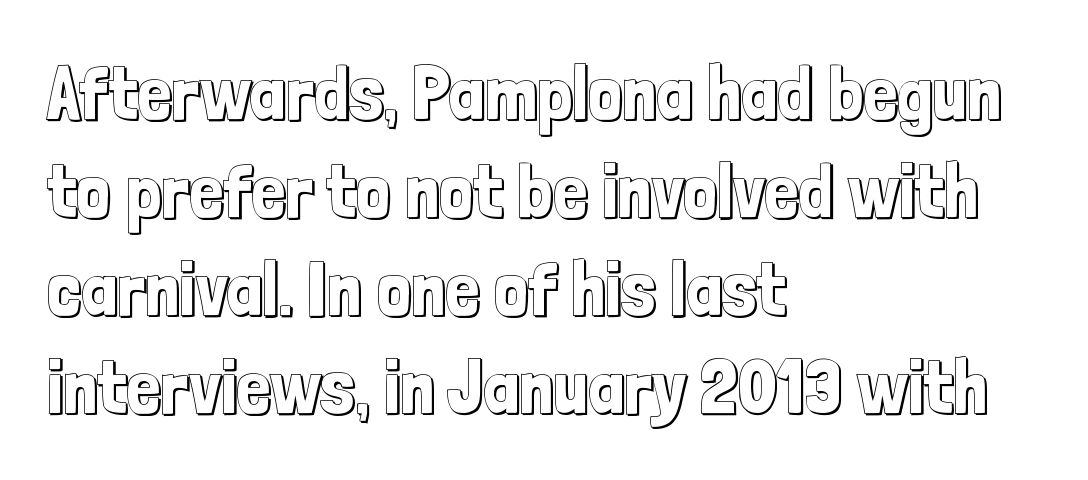
The image shows 76 px condensed type, upright; set left-aligned, normal line spacing (1.29x), normal letter spacing, not underlined; a medium x-height.
